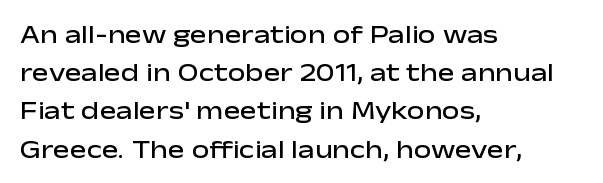
The image shows 25 px text type, upright; set left-aligned, normal line spacing (1.53x), normal letter spacing, not underlined.
